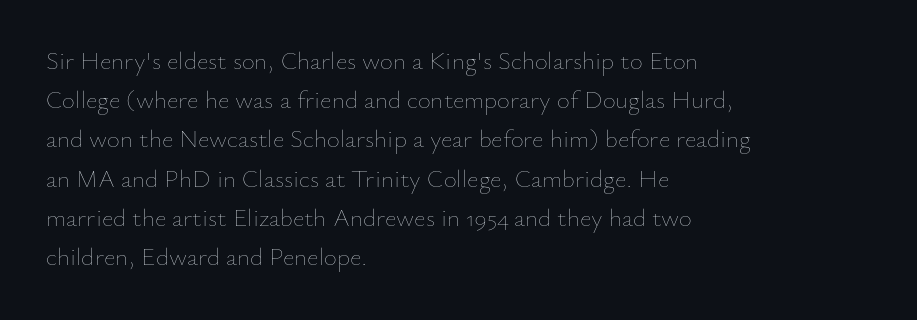
Q: Is the text bold? A: No.
Q: Is the text italic (slanted)? A: No, it is upright.
Q: Is the text underlined? A: No.
Q: How is the paragraph aligned? A: Left-aligned.
Q: Is the spacing between letters normal or unusually wide? A: Normal.
Q: Is the spacing between lines tight, normal or loose? A: Normal.
